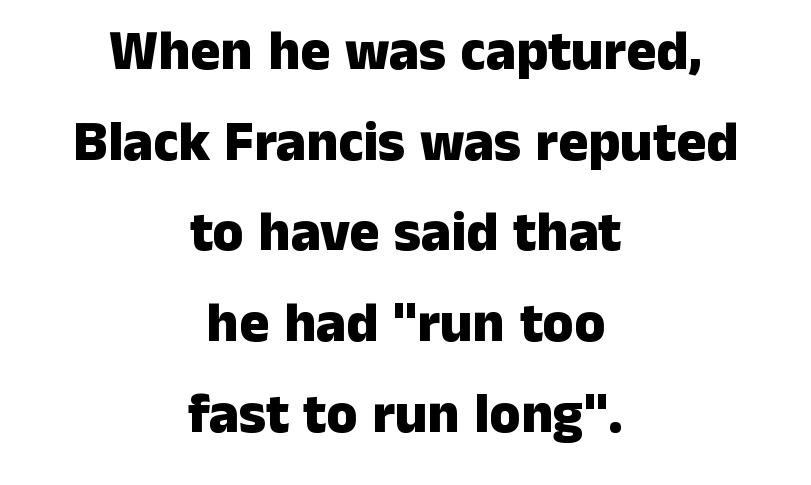
Q: Is the text bold? A: Yes.
Q: Is the text italic (slanted)? A: No, it is upright.
Q: Is the typeface a serif or a sans-serif typeface? A: Sans-serif.
Q: Is the text underlined? A: No.
Q: How is the paragraph aligned? A: Centered.
Q: Is the spacing between letters normal or unusually wide? A: Normal.
Q: Is the spacing between lines tight, normal or loose? A: Normal.
Q: Width (condensed, normal, or wide)? A: Normal.
Q: Stroke contrast? A: Low.
Q: x-height? A: Medium.
Q: Monospaced? A: No.
